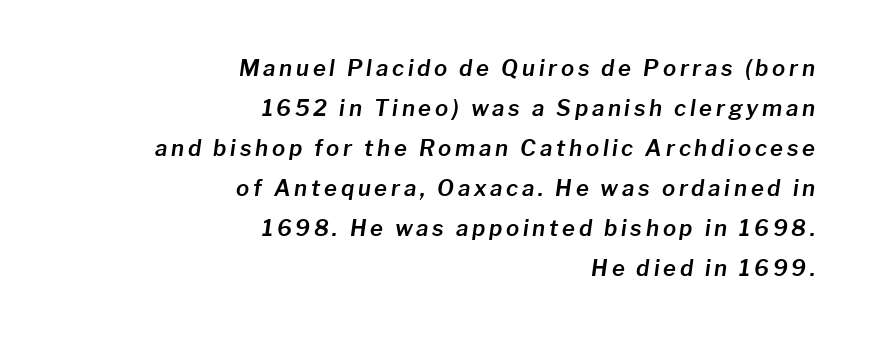
{"italic": "yes", "lean": "right", "slant_degrees": 8, "underline": "no", "align": "right", "line_spacing_ratio": 1.82, "glyph_px": 22}
